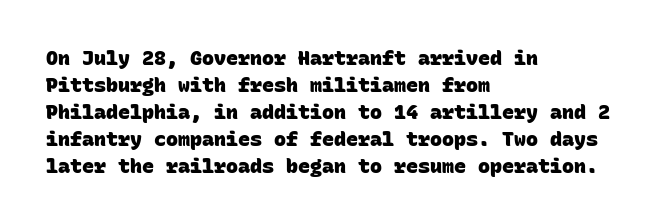
The image shows 20 px bold type; set left-aligned, normal line spacing (1.35x), normal letter spacing, not underlined.
